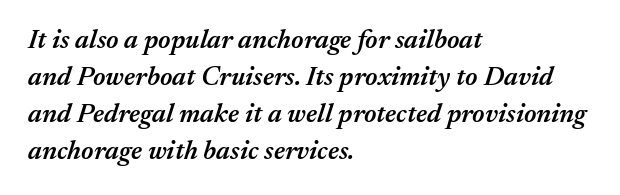
{"italic": "yes", "lean": "right", "slant_degrees": 17, "bold": "semi", "underline": "no", "align": "left", "line_spacing": "normal", "line_spacing_ratio": 1.37, "letter_spacing": "normal", "letter_spacing_em": 0.0, "glyph_px": 27}
